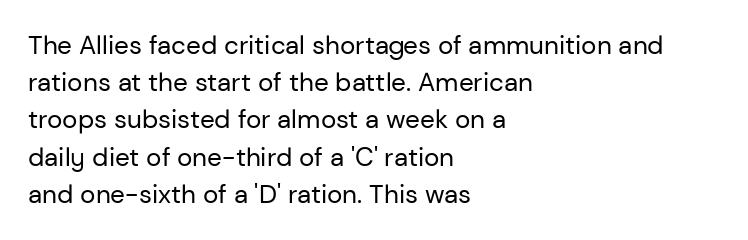
{"italic": "no", "bold": "no", "underline": "no", "align": "left", "line_spacing": "normal", "line_spacing_ratio": 1.43, "letter_spacing": "normal", "letter_spacing_em": 0.0, "glyph_px": 26}
